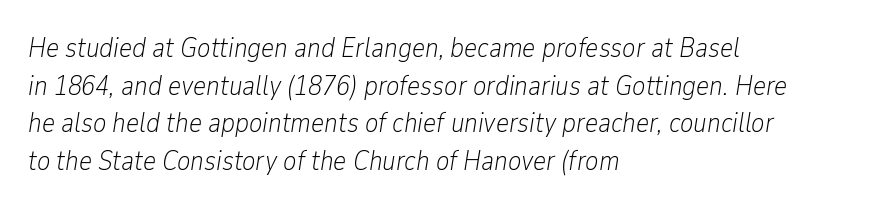
Q: Is the text bold? A: No.
Q: Is the text italic (slanted)? A: Yes, it leans right by about 9 degrees.
Q: Is the text underlined? A: No.
Q: How is the paragraph aligned? A: Left-aligned.
Q: Is the spacing between letters normal or unusually wide? A: Normal.
Q: Is the spacing between lines tight, normal or loose? A: Normal.
Q: Width (condensed, normal, or wide)? A: Condensed.
Q: Stroke contrast? A: Low.
Q: x-height? A: Medium.
Q: Monospaced? A: No.
